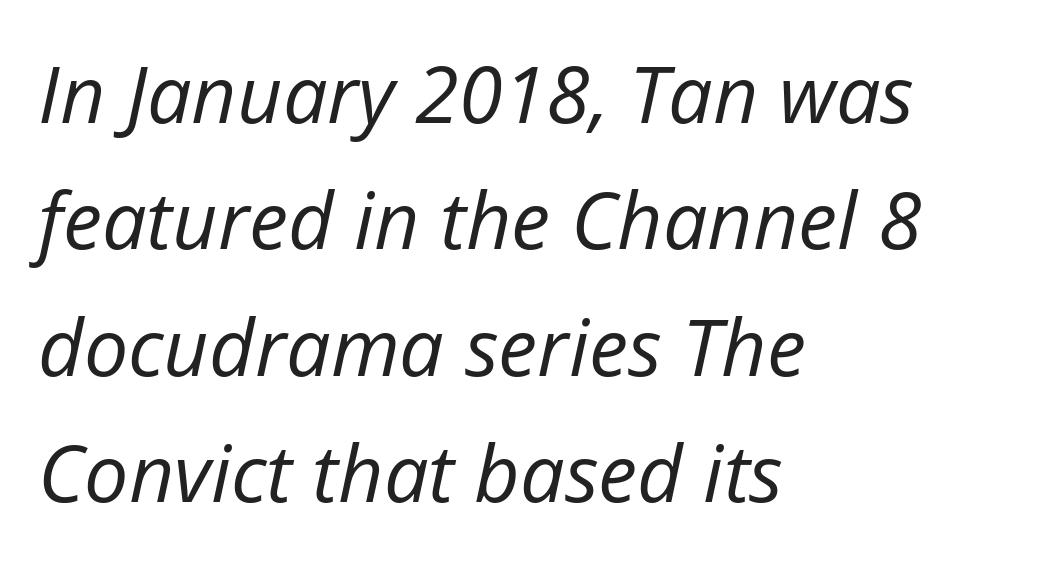
{"italic": "yes", "lean": "right", "slant_degrees": 12, "bold": "no", "weight": "regular", "width": "normal", "stroke_contrast": "low", "x_height": "medium", "monospaced": "no", "underline": "no", "align": "left", "line_spacing": "normal", "line_spacing_ratio": 1.6, "letter_spacing": "normal", "letter_spacing_em": 0.0, "glyph_px": 79}
